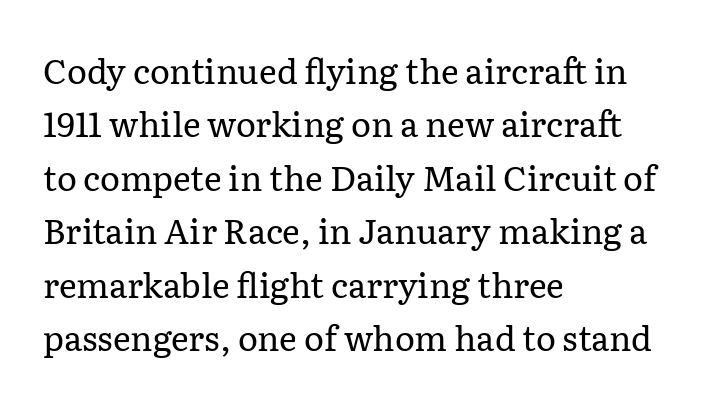
The image shows 34 px regular-weight serif type, upright; set left-aligned, normal line spacing (1.57x), normal letter spacing, not underlined; low stroke contrast and a medium x-height.
